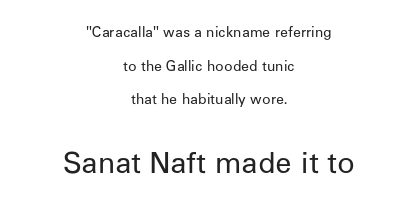
Q: Is the text bold? A: No.
Q: Is the text italic (slanted)? A: No, it is upright.
Q: Is the typeface a serif or a sans-serif typeface? A: Sans-serif.
Q: Is the text underlined? A: No.
Q: How is the paragraph aligned? A: Centered.
Q: Is the spacing between letters normal or unusually wide? A: Normal.
Q: Is the spacing between lines tight, normal or loose? A: Loose.
Q: Which block of text is set in a larger size, the first (top) or the second (bottom)? A: The second (bottom) one.
Q: Width (condensed, normal, or wide)? A: Normal.
Q: Stroke contrast? A: Low.
Q: x-height? A: Medium.
Q: Monospaced? A: No.
